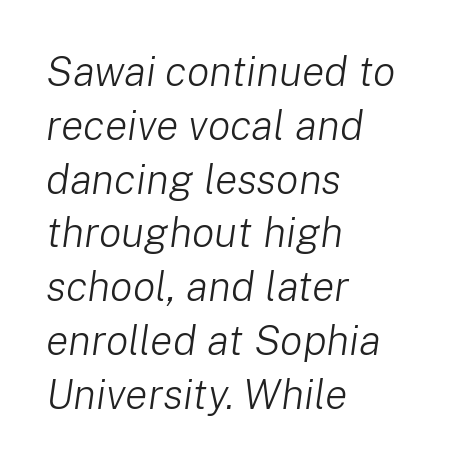
The designer left line spacing at the default. Typeset ragged right — the left edge is the straight one. The weight tops out at a normal text grade. Underline: absent.
